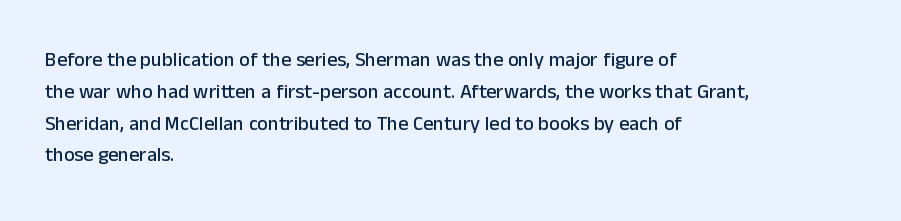
The image shows 20 px text type, upright; set left-aligned, normal line spacing (1.59x), normal letter spacing, not underlined.
